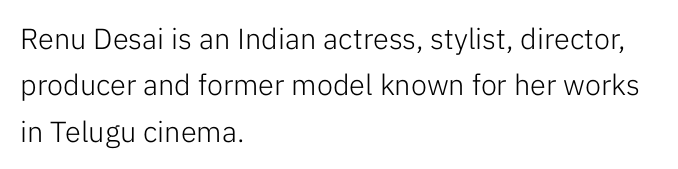
Is there any slant? The stems are plumb. You can tell from the bare stems that sans-serif type was used. How are the letters spaced? Ordinarily, with no added tracking. The line-height multiplier appears to be the usual default.
